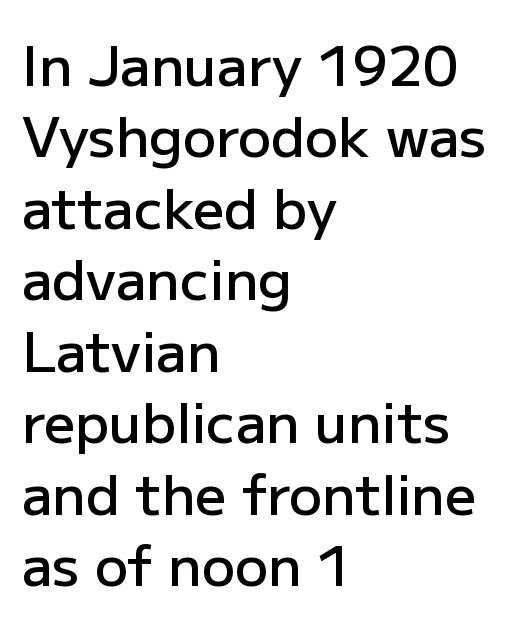
{"serif": "no", "italic": "no", "bold": "semi", "weight": "semibold", "width": "normal", "stroke_contrast": "low", "x_height": "medium", "monospaced": "no", "underline": "no", "align": "left", "line_spacing": "normal", "line_spacing_ratio": 1.3, "letter_spacing": "normal", "letter_spacing_em": 0.0, "glyph_px": 55}
